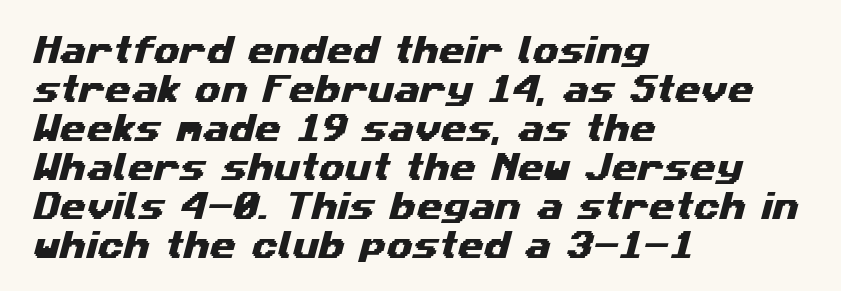
The type family on display is of the sans-serif kind. The passage shown is typed in a proportional face where columns would drift. The gap between lines stays unmarked. Glyph-to-glyph distance matches everyday printed text.
